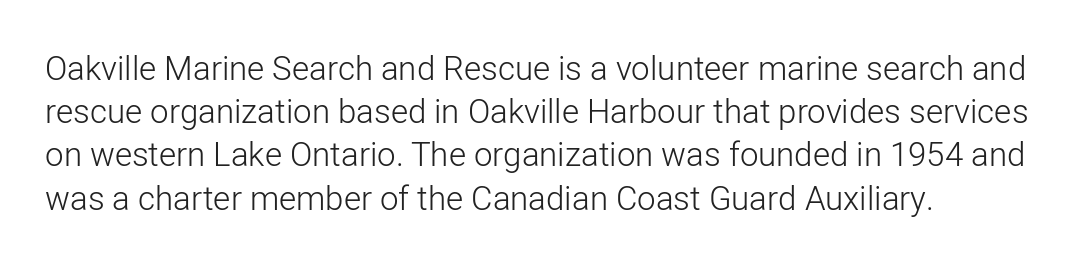
Q: Is the text bold? A: No.
Q: Is the text italic (slanted)? A: No, it is upright.
Q: Is the typeface a serif or a sans-serif typeface? A: Sans-serif.
Q: Is the text underlined? A: No.
Q: How is the paragraph aligned? A: Left-aligned.
Q: Is the spacing between letters normal or unusually wide? A: Normal.
Q: Is the spacing between lines tight, normal or loose? A: Normal.
Q: Width (condensed, normal, or wide)? A: Normal.
Q: Stroke contrast? A: Low.
Q: x-height? A: Medium.
Q: Monospaced? A: No.
